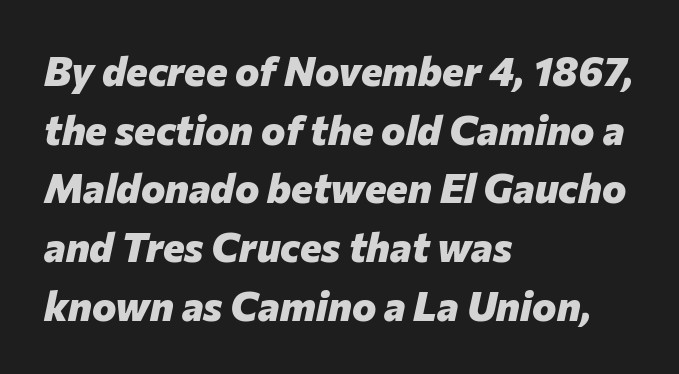
{"italic": "yes", "lean": "right", "slant_degrees": 12, "bold": "yes", "weight": "heavy", "width": "normal", "stroke_contrast": "low", "x_height": "medium", "monospaced": "no", "underline": "no", "align": "left", "line_spacing": "normal", "line_spacing_ratio": 1.43, "letter_spacing": "normal", "letter_spacing_em": 0.0, "glyph_px": 41}
